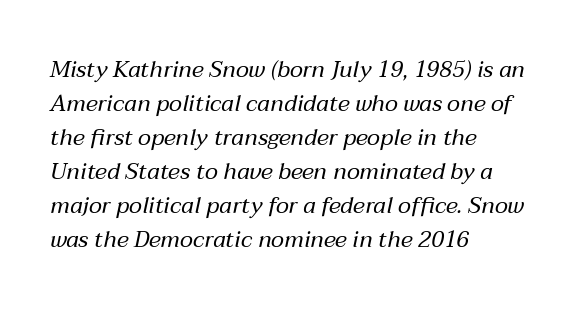
A light-to-regular cut is what we see here. Look at the tracking — it's just the regular setting, nothing added. Is the type slanted? Yes — the strokes lean at a clear angle. Horizontal bands of white between lines are of average thickness. Every row of glyphs begins at an identical x-position on the left.
